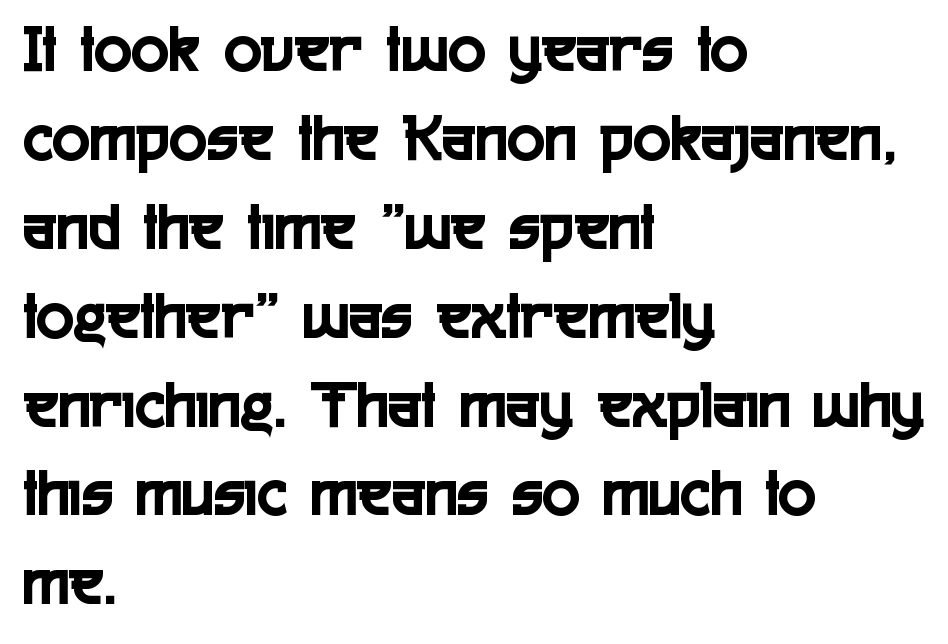
Do the characters align in a grid? No, the font is proportional. Underline: absent. Look at the tracking — it's just the regular setting, nothing added. These lines were composed using upright roman letters. Nope, no serifs anywhere on these letters. Where is the straight margin? On the left.
